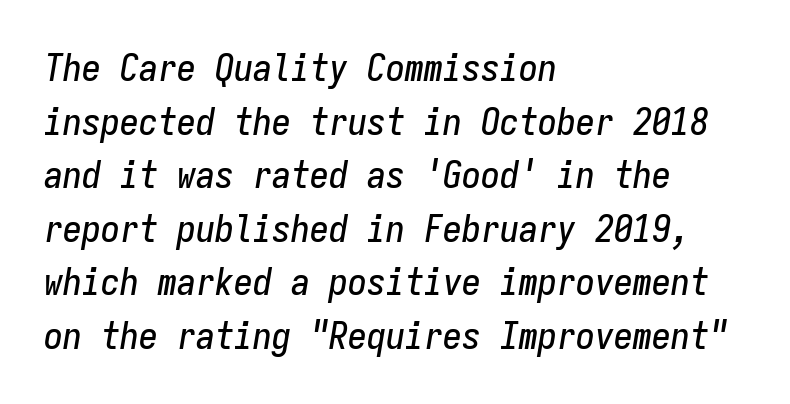
Q: Is the text italic (slanted)? A: Yes, it leans right by about 9 degrees.
Q: Is the text underlined? A: No.
Q: How is the paragraph aligned? A: Left-aligned.
Q: Is the spacing between letters normal or unusually wide? A: Normal.
Q: Is the spacing between lines tight, normal or loose? A: Normal.
Q: Width (condensed, normal, or wide)? A: Condensed.
Q: Stroke contrast? A: Low.
Q: x-height? A: Medium.
Q: Monospaced? A: Yes.
